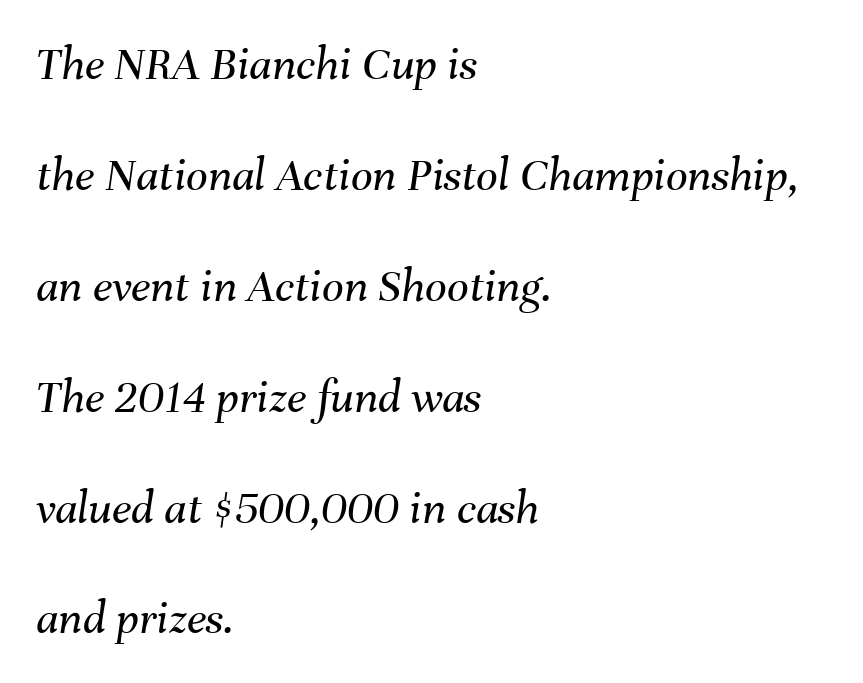
{"italic": "yes", "lean": "right", "slant_degrees": 8, "bold": "no", "weight": "regular", "width": "normal", "stroke_contrast": "medium", "x_height": "medium", "monospaced": "no", "underline": "no", "align": "left", "line_spacing": "loose", "line_spacing_ratio": 2.31, "letter_spacing": "normal", "letter_spacing_em": 0.0, "glyph_px": 48}
